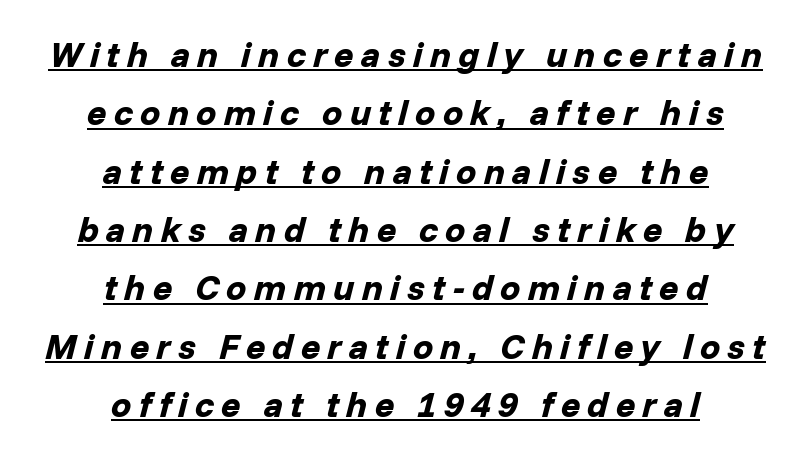
Q: Is the text bold? A: Yes.
Q: Is the text italic (slanted)? A: Yes, it leans right by about 14 degrees.
Q: Is the text underlined? A: Yes.
Q: How is the paragraph aligned? A: Centered.
Q: Is the spacing between letters normal or unusually wide? A: Unusually wide.
Q: Is the spacing between lines tight, normal or loose? A: Normal.
Q: Width (condensed, normal, or wide)? A: Normal.
Q: Stroke contrast? A: Low.
Q: x-height? A: Medium.
Q: Monospaced? A: No.
